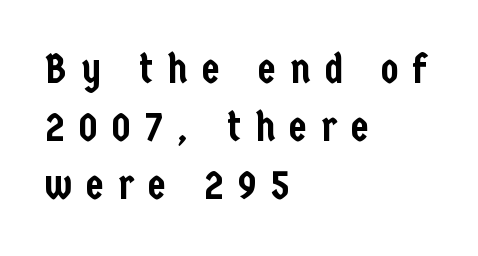
Type without underlining. The tracking jumps out immediately: characters are airy and widely separated. Nope, not italic — everything's standing straight. The rendering uses a moderate line-height, typical for paragraphs.
